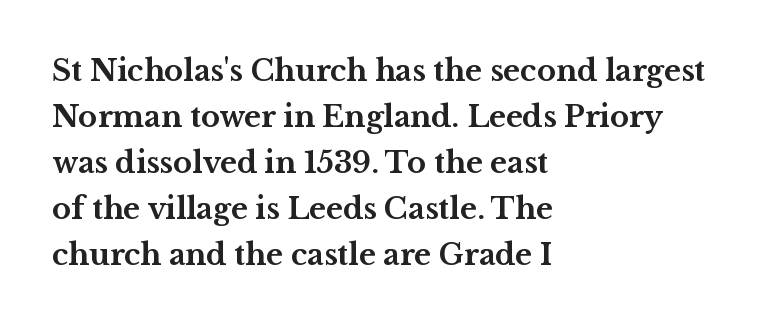
{"serif": "yes", "italic": "no", "bold": "yes", "weight": "bold", "width": "wide", "stroke_contrast": "medium", "x_height": "medium", "monospaced": "no", "underline": "no", "align": "left", "line_spacing": "normal", "line_spacing_ratio": 1.59, "letter_spacing": "normal", "letter_spacing_em": 0.0, "glyph_px": 29}
